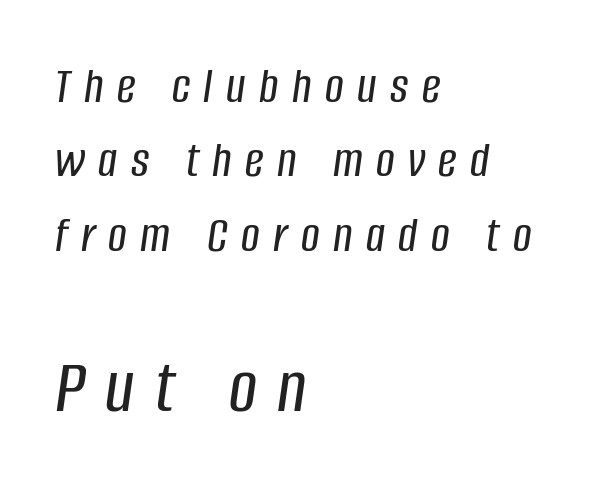
The letterforms stand isolated, each surrounded by extra space. The passage shown is not underscored anywhere. Leading matches the norm, producing a regular column. Every row of glyphs begins at an identical x-position on the left. You get the small type first, then a jump to larger type. The rendering uses natural spacing where letterforms have individual widths.
